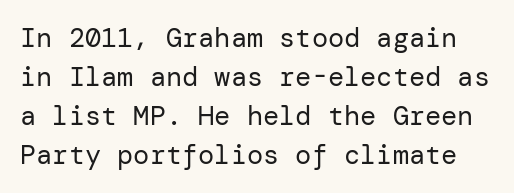
Q: Is the text bold? A: No.
Q: Is the text italic (slanted)? A: No, it is upright.
Q: Is the text underlined? A: No.
Q: Is the spacing between letters normal or unusually wide? A: Normal.
Q: Is the spacing between lines tight, normal or loose? A: Normal.
